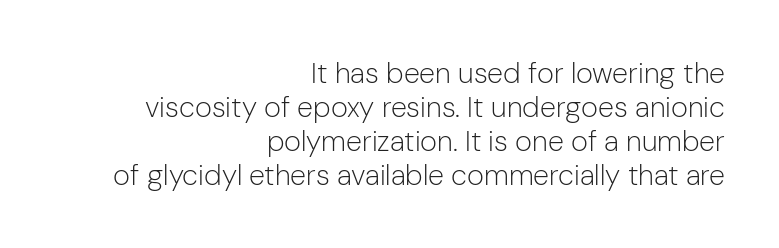
{"serif": "no", "italic": "no", "bold": "no", "weight": "light", "width": "normal", "stroke_contrast": "low", "x_height": "medium", "monospaced": "no", "underline": "no", "align": "right", "line_spacing_ratio": 1.17, "letter_spacing": "normal", "letter_spacing_em": 0.0, "glyph_px": 29}
